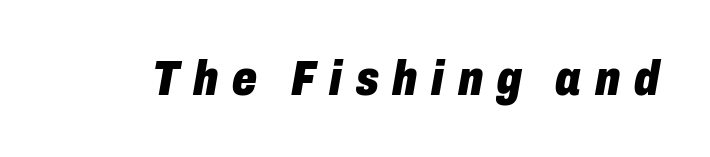
{"italic": "yes", "lean": "right", "slant_degrees": 10, "bold": "yes", "weight": "heavy", "width": "condensed", "stroke_contrast": "low", "x_height": "medium", "monospaced": "no", "underline": "no", "letter_spacing": "wide", "letter_spacing_em": 0.28, "glyph_px": 49}
